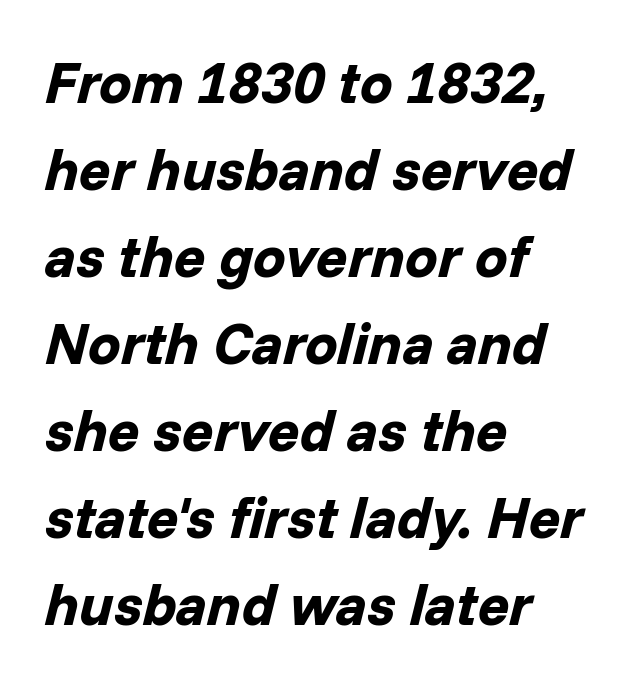
The image shows 58 px bold type, italic (leaning right); set left-aligned, normal line spacing (1.5x), normal letter spacing, not underlined; low stroke contrast and a medium x-height.
